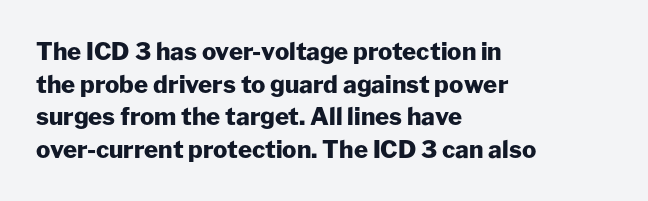
The rendering uses a moderate line-height, typical for paragraphs. The typography opts for an upright posture over an oblique one. Each word holds together tightly as a unit, with standard inter-letter gaps. Left-aligned paragraph, ragged on the right. The sample has been set heavy, in full bold. The string is rendered with underlining switched off.
